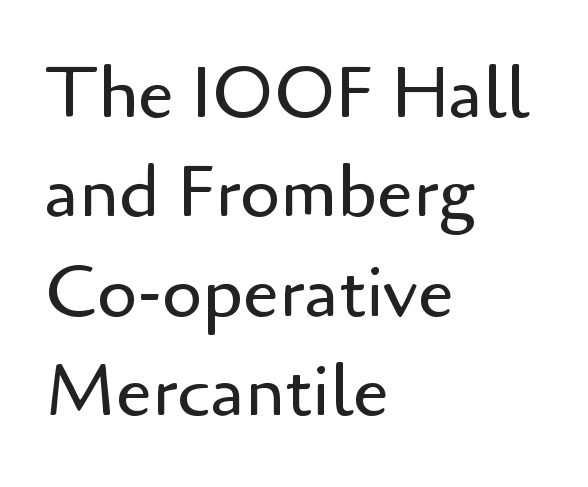
Q: Is the text bold? A: No.
Q: Is the text italic (slanted)? A: No, it is upright.
Q: Is the typeface a serif or a sans-serif typeface? A: Sans-serif.
Q: Is the text underlined? A: No.
Q: How is the paragraph aligned? A: Left-aligned.
Q: Is the spacing between letters normal or unusually wide? A: Normal.
Q: Is the spacing between lines tight, normal or loose? A: Normal.
Q: Width (condensed, normal, or wide)? A: Normal.
Q: Stroke contrast? A: Low.
Q: x-height? A: Small.
Q: Monospaced? A: No.
